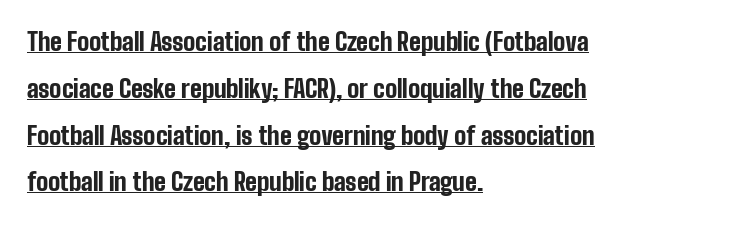
The image shows 24 px bold type, upright; set left-aligned, loose line spacing (1.95x), normal letter spacing, underlined.
